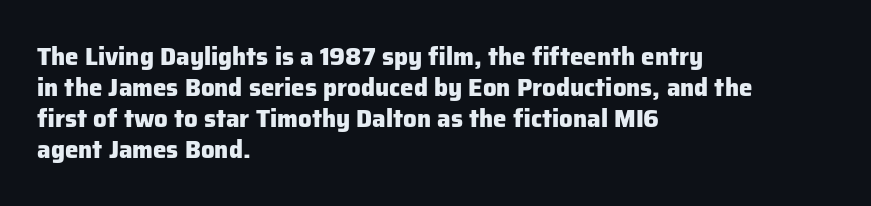
{"italic": "no", "bold": "yes", "underline": "no", "align": "left", "line_spacing": "normal", "line_spacing_ratio": 1.29, "letter_spacing": "normal", "letter_spacing_em": 0.0, "glyph_px": 24}
